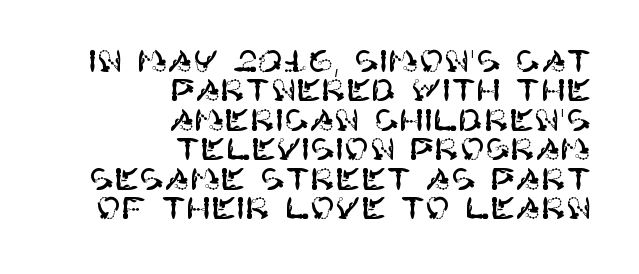
The image shows 30 px sans-serif type, upright; set right-aligned, tight line spacing (0.98x), normal letter spacing, not underlined; high stroke contrast and a large x-height.
